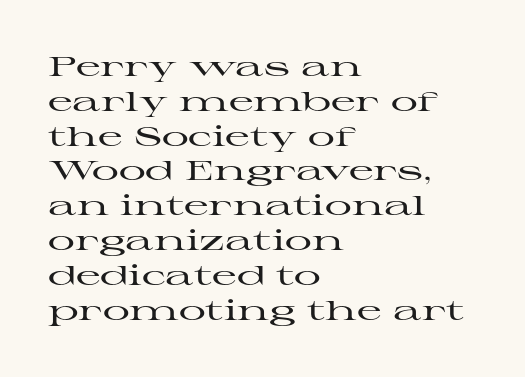
Students, observe: this is what conventionally led text looks like. This sample uses plain, unmodified letter spacing. Nobody drew a line under any word here. The typesetter chose a ragged-right arrangement here. Style check: upright.
